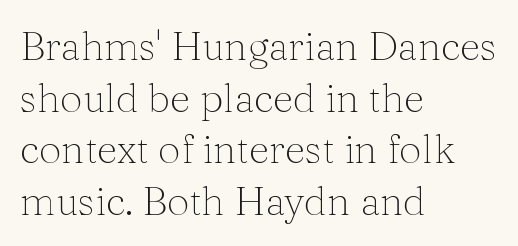
Q: Is the text bold? A: No.
Q: Is the text italic (slanted)? A: No, it is upright.
Q: Is the typeface a serif or a sans-serif typeface? A: Serif.
Q: Is the text underlined? A: No.
Q: How is the paragraph aligned? A: Left-aligned.
Q: Is the spacing between letters normal or unusually wide? A: Normal.
Q: Is the spacing between lines tight, normal or loose? A: Normal.
Q: Width (condensed, normal, or wide)? A: Normal.
Q: Stroke contrast? A: Medium.
Q: x-height? A: Medium.
Q: Monospaced? A: No.
